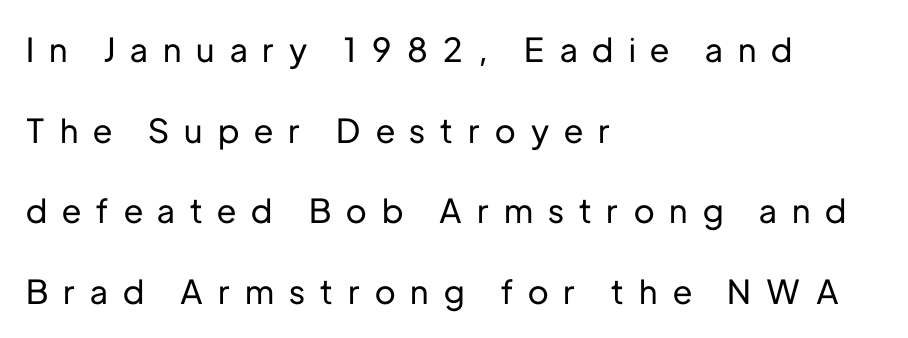
The image shows 33 px sans-serif type, upright; set left-aligned, loose line spacing (2.44x), unusually wide letter spacing (+0.46 em), not underlined; low stroke contrast and a medium x-height.
